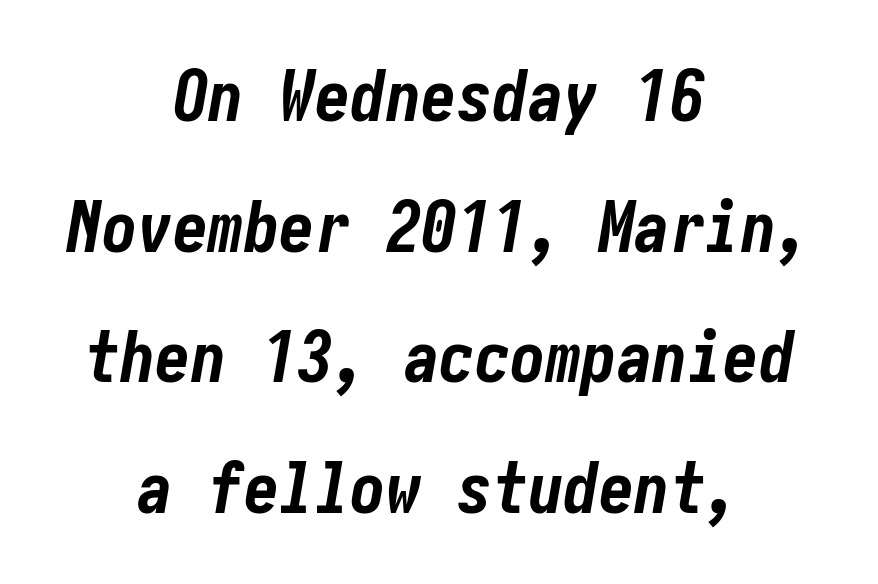
Between one letter and the next there's only the usual sliver of space. Does the copy run flush right? No — it is centered line by line. Bold? Absolutely — the strokes are thick and heavy. Nobody drew a line under any word here. Observe the lean: these are italic letterforms.
